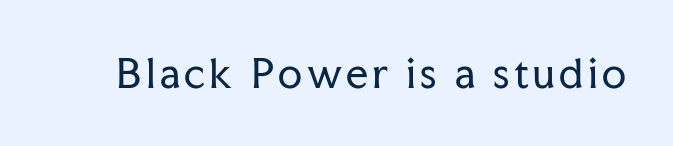
The image shows 39 px regular-weight serif type, upright; set not underlined; low stroke contrast and a medium x-height.
